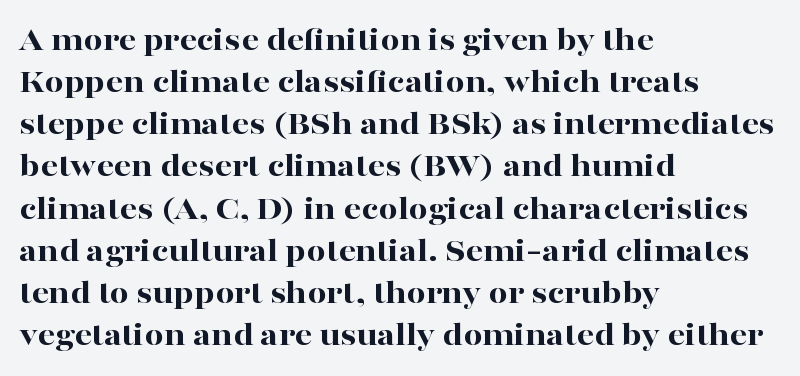
{"serif": "yes", "italic": "no", "bold": "yes", "weight": "bold", "width": "wide", "stroke_contrast": "high", "x_height": "medium", "monospaced": "no", "underline": "no", "align": "left", "line_spacing_ratio": 1.24, "letter_spacing": "normal", "letter_spacing_em": 0.0, "glyph_px": 34}
